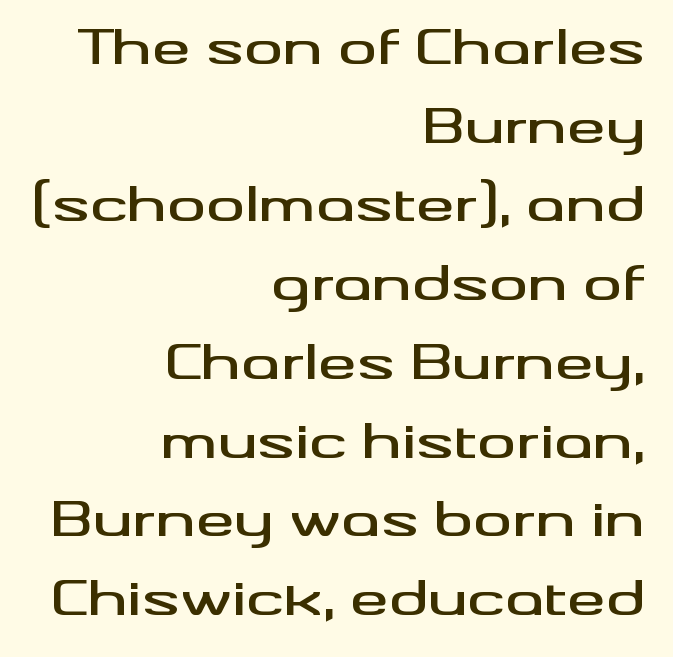
Q: Is the text italic (slanted)? A: No, it is upright.
Q: Is the typeface a serif or a sans-serif typeface? A: Sans-serif.
Q: Is the text underlined? A: No.
Q: How is the paragraph aligned? A: Right-aligned.
Q: Is the spacing between letters normal or unusually wide? A: Normal.
Q: Is the spacing between lines tight, normal or loose? A: Normal.
Q: Width (condensed, normal, or wide)? A: Wide.
Q: Stroke contrast? A: Medium.
Q: x-height? A: Small.
Q: Monospaced? A: No.
